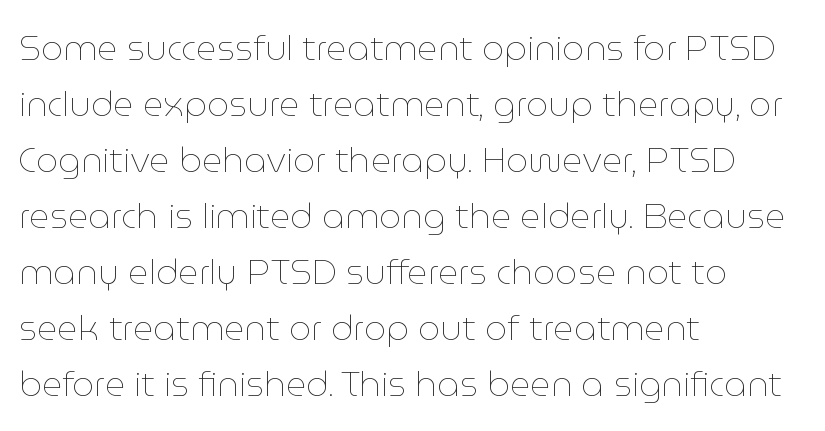
The weight would be labelled regular, book, light, or lighter still. The words here are not underlined. Leading matches the norm, producing a regular column. The rag falls on the right side of this text block. Posture: upright roman.
